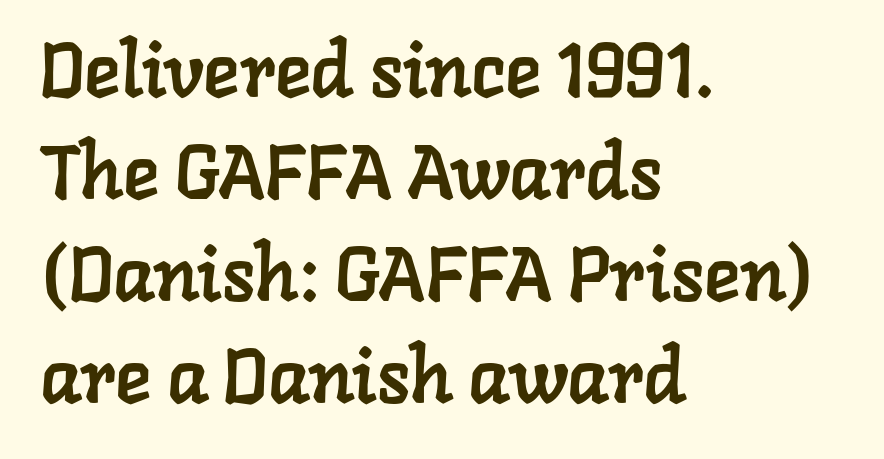
Q: Is the typeface a serif or a sans-serif typeface? A: Serif.
Q: Is the text underlined? A: No.
Q: How is the paragraph aligned? A: Left-aligned.
Q: Is the spacing between letters normal or unusually wide? A: Normal.
Q: Is the spacing between lines tight, normal or loose? A: Normal.
Q: Width (condensed, normal, or wide)? A: Normal.
Q: Stroke contrast? A: Low.
Q: x-height? A: Medium.
Q: Monospaced? A: No.
